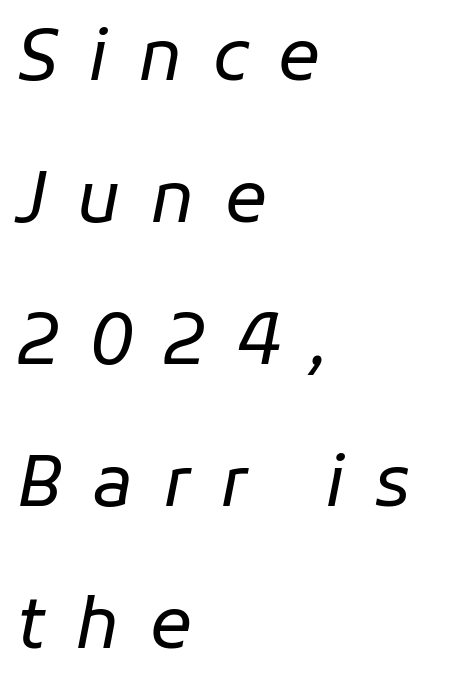
The image shows 70 px regular-weight type, italic (leaning right); set left-aligned, loose line spacing (2.03x), unusually wide letter spacing (+0.43 em), not underlined; low stroke contrast and a medium x-height.
